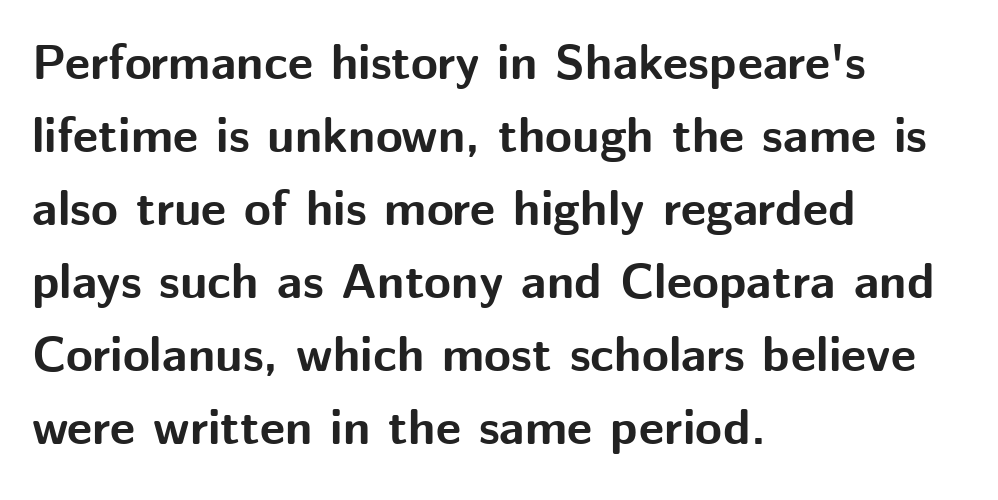
Students, note that the glyphs here touch the page at normal intervals. Spacing verdict: proportional, widths tailored to each character. The compositor pushed each line to the left boundary. I'd describe the lettering as bold — thick and assertive.
